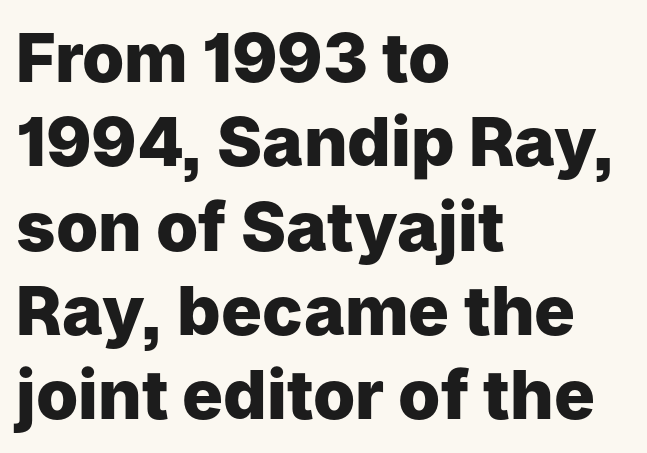
Is this a fixed-width face? No — the glyphs have proportional, varying widths. Type without underlining. Is the type bold? Yes — the strokes are clearly thick and heavy. Is there any slant? The stems are plumb.
